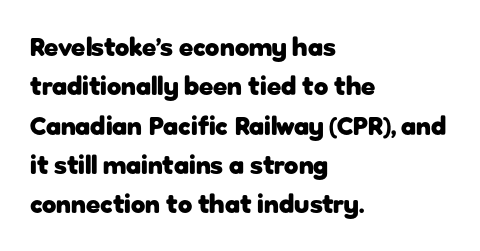
Q: Is the text bold? A: Yes.
Q: Is the text italic (slanted)? A: No, it is upright.
Q: Is the text underlined? A: No.
Q: How is the paragraph aligned? A: Left-aligned.
Q: Is the spacing between letters normal or unusually wide? A: Normal.
Q: Is the spacing between lines tight, normal or loose? A: Normal.
